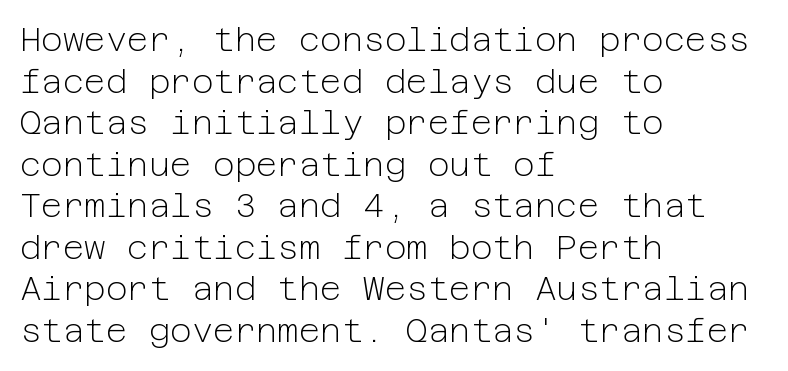
Q: Is the text bold? A: No.
Q: Is the text italic (slanted)? A: No, it is upright.
Q: Is the typeface a serif or a sans-serif typeface? A: Sans-serif.
Q: Is the text underlined? A: No.
Q: How is the paragraph aligned? A: Left-aligned.
Q: Is the spacing between letters normal or unusually wide? A: Normal.
Q: Is the spacing between lines tight, normal or loose? A: Normal.
Q: Width (condensed, normal, or wide)? A: Normal.
Q: Stroke contrast? A: Low.
Q: x-height? A: Medium.
